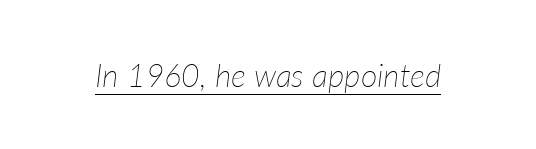
{"italic": "yes", "lean": "right", "slant_degrees": 7, "bold": "no", "weight": "thin", "width": "normal", "stroke_contrast": "low", "x_height": "medium", "monospaced": "no", "underline": "yes", "letter_spacing": "normal", "letter_spacing_em": 0.0, "glyph_px": 32}
